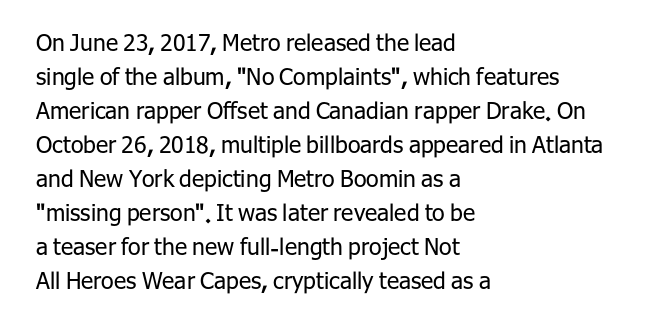
The image shows 23 px text type, upright; set left-aligned, normal line spacing (1.48x), normal letter spacing, not underlined.
